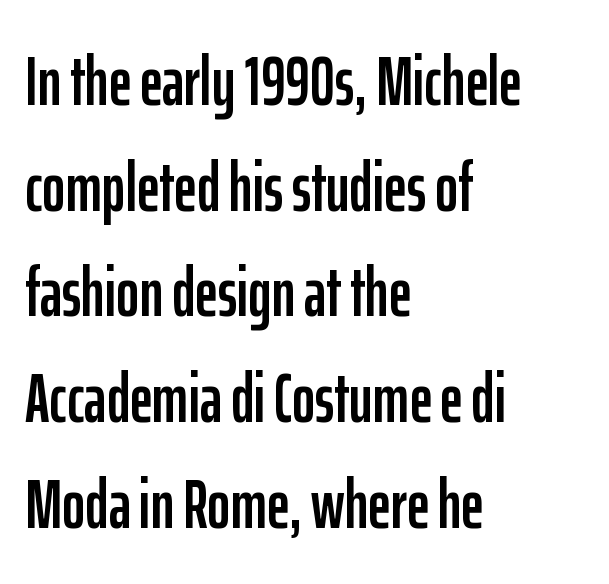
The image shows 70 px condensed sans-serif type, upright; set left-aligned, normal line spacing (1.51x), normal letter spacing, not underlined; low stroke contrast and a medium x-height.
